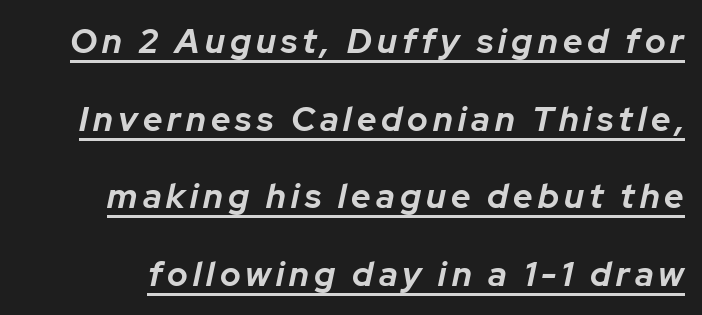
Q: Is the text bold? A: Yes.
Q: Is the text italic (slanted)? A: Yes, it leans right by about 12 degrees.
Q: Is the text underlined? A: Yes.
Q: Is the spacing between lines tight, normal or loose? A: Loose.
Q: Width (condensed, normal, or wide)? A: Normal.
Q: Stroke contrast? A: Low.
Q: x-height? A: Medium.
Q: Monospaced? A: No.
